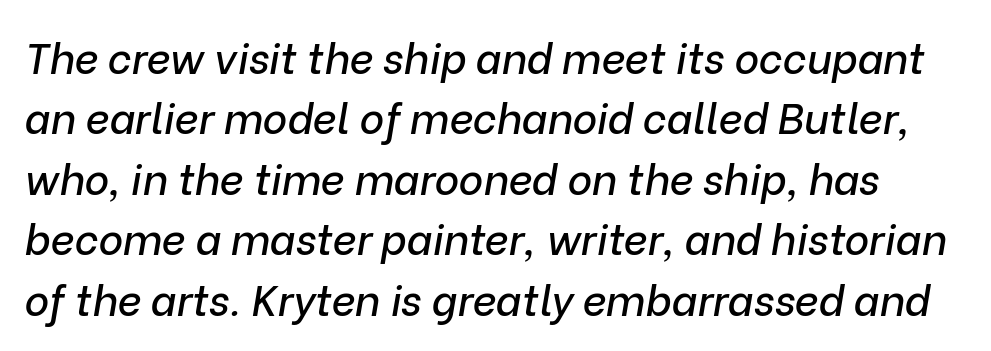
Q: Is the text italic (slanted)? A: Yes, it leans right by about 9 degrees.
Q: Is the text underlined? A: No.
Q: Is the spacing between letters normal or unusually wide? A: Normal.
Q: Is the spacing between lines tight, normal or loose? A: Normal.
Q: Width (condensed, normal, or wide)? A: Normal.
Q: Stroke contrast? A: Low.
Q: x-height? A: Medium.
Q: Monospaced? A: No.
